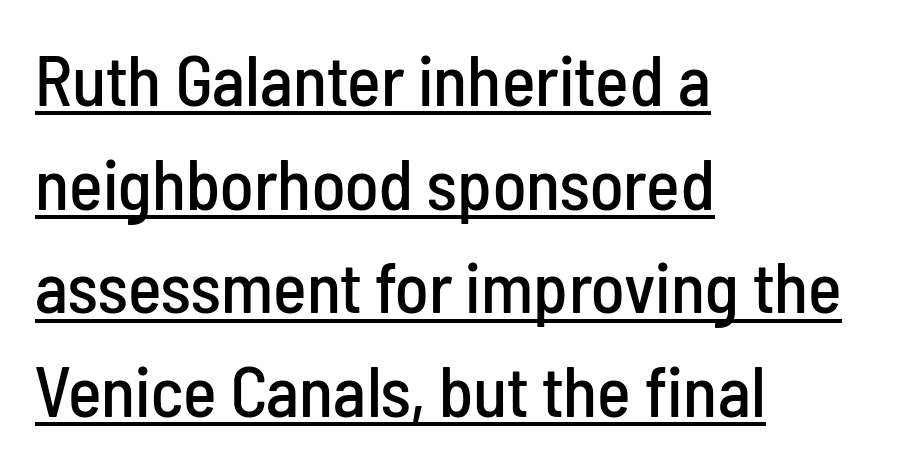
{"serif": "no", "italic": "no", "width": "condensed", "stroke_contrast": "low", "x_height": "medium", "monospaced": "no", "underline": "yes", "align": "left", "line_spacing": "normal", "line_spacing_ratio": 1.46, "letter_spacing": "normal", "letter_spacing_em": 0.0, "glyph_px": 71}
